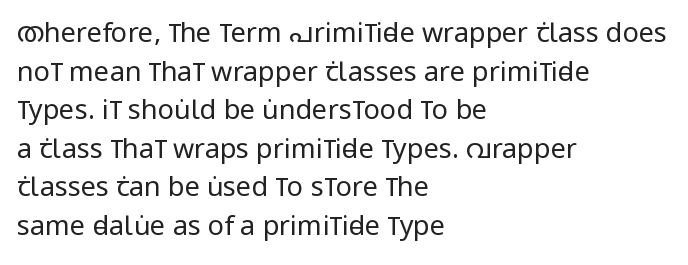
The image shows 27 px text type, upright; set left-aligned, normal line spacing (1.43x), normal letter spacing, not underlined.
